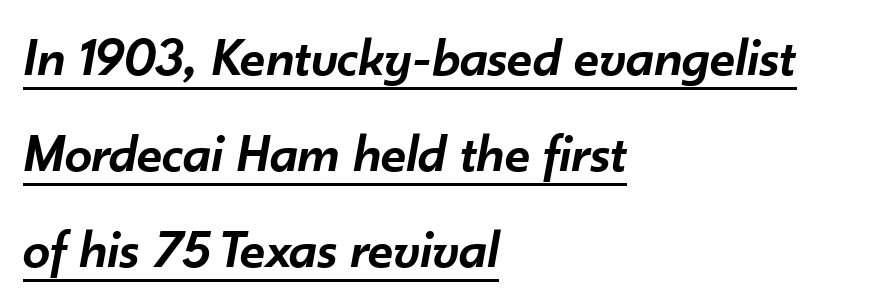
{"italic": "yes", "lean": "right", "slant_degrees": 10, "bold": "semi", "weight": "semibold", "width": "normal", "stroke_contrast": "low", "x_height": "small", "monospaced": "no", "underline": "yes", "align": "left", "line_spacing_ratio": 1.75, "letter_spacing": "normal", "letter_spacing_em": 0.0, "glyph_px": 55}
